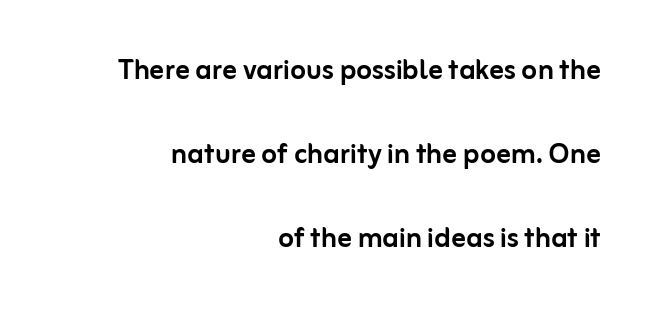
{"serif": "no", "italic": "no", "width": "normal", "stroke_contrast": "low", "x_height": "medium", "monospaced": "no", "underline": "no", "align": "right", "line_spacing": "loose", "line_spacing_ratio": 2.33, "letter_spacing": "normal", "letter_spacing_em": 0.0, "glyph_px": 36}
